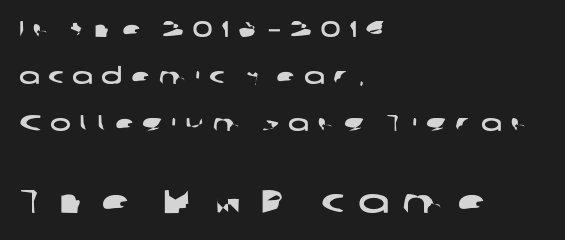
Q: Is the typeface a serif or a sans-serif typeface? A: Sans-serif.
Q: Is the text underlined? A: No.
Q: How is the paragraph aligned? A: Left-aligned.
Q: Is the spacing between letters normal or unusually wide? A: Unusually wide.
Q: Is the spacing between lines tight, normal or loose? A: Loose.
Q: Which block of text is set in a larger size, the first (top) or the second (bottom)? A: The second (bottom) one.
Q: Width (condensed, normal, or wide)? A: Wide.
Q: Stroke contrast? A: Low.
Q: x-height? A: Medium.
Q: Monospaced? A: No.
